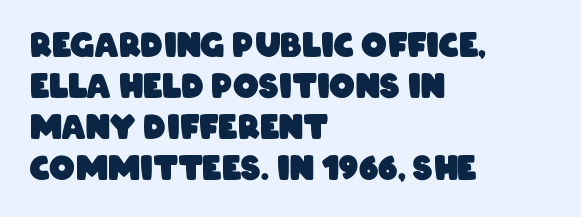
The image shows 32 px heavy, condensed sans-serif type; set left-aligned, normal line spacing (1.28x), normal letter spacing, not underlined; low stroke contrast and a large x-height.
